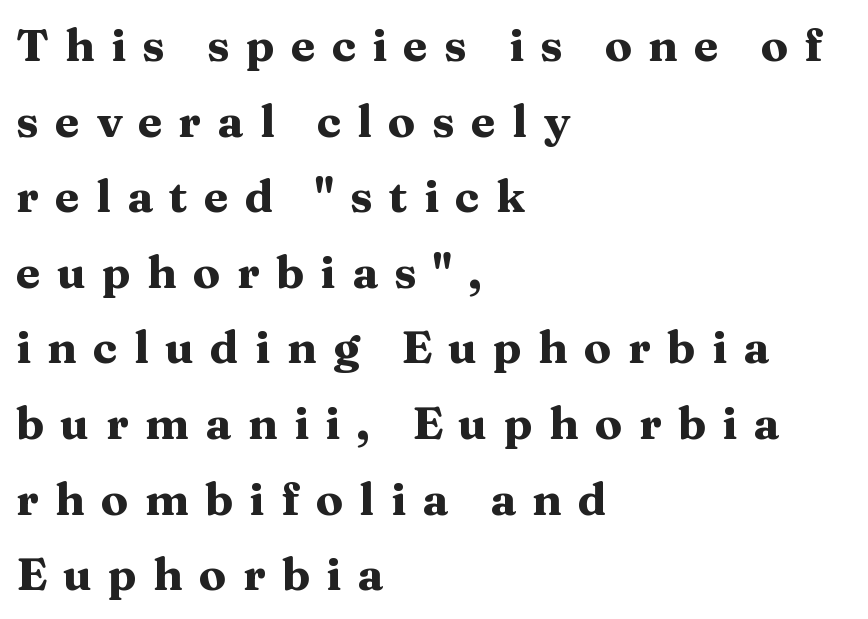
{"serif": "yes", "italic": "no", "bold": "yes", "weight": "heavy", "width": "wide", "stroke_contrast": "medium", "x_height": "medium", "monospaced": "no", "underline": "no", "align": "left", "line_spacing": "normal", "line_spacing_ratio": 1.68, "letter_spacing": "wide", "letter_spacing_em": 0.36, "glyph_px": 45}
